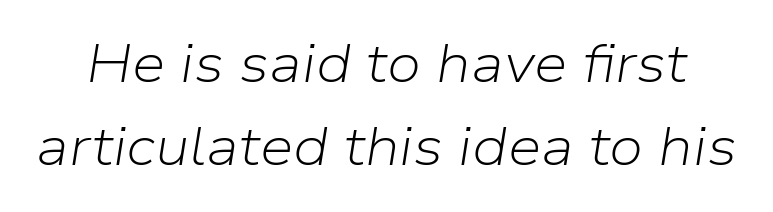
These lines keep a tight, regular rhythm from letter to letter. Plain, unruled lines of type. In terms of posture, this sample is oblique. No chunkiness to these letters — they're not bold.
